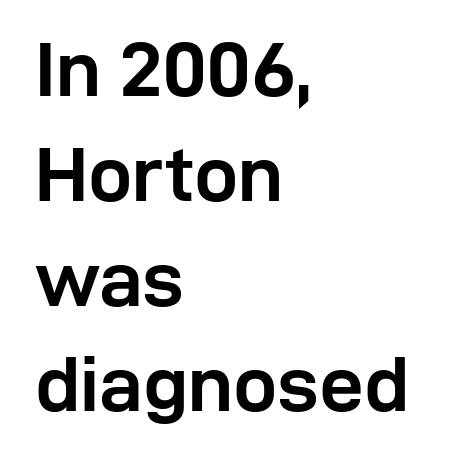
{"serif": "no", "italic": "no", "bold": "yes", "weight": "semibold", "width": "normal", "stroke_contrast": "low", "x_height": "medium", "monospaced": "no", "underline": "no", "align": "left", "line_spacing": "normal", "line_spacing_ratio": 1.33, "letter_spacing": "normal", "letter_spacing_em": 0.0, "glyph_px": 79}
